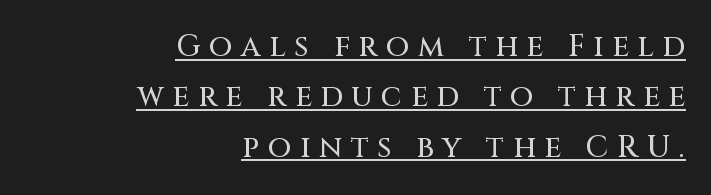
Do the characters align in a grid? No, the font is proportional. Layout note: lines flush right. Classification — sans serif. Summary of vertical rhythm: regular, with standard interline spacing.
